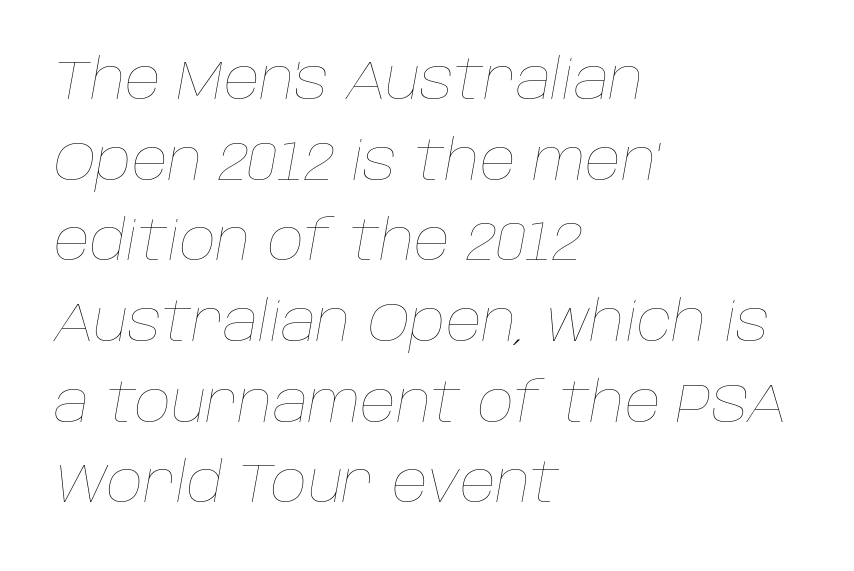
{"italic": "yes", "lean": "right", "slant_degrees": 10, "bold": "no", "weight": "thin", "width": "normal", "stroke_contrast": "low", "x_height": "large", "monospaced": "no", "underline": "no", "align": "left", "line_spacing": "normal", "line_spacing_ratio": 1.44, "letter_spacing": "normal", "letter_spacing_em": 0.0, "glyph_px": 56}
